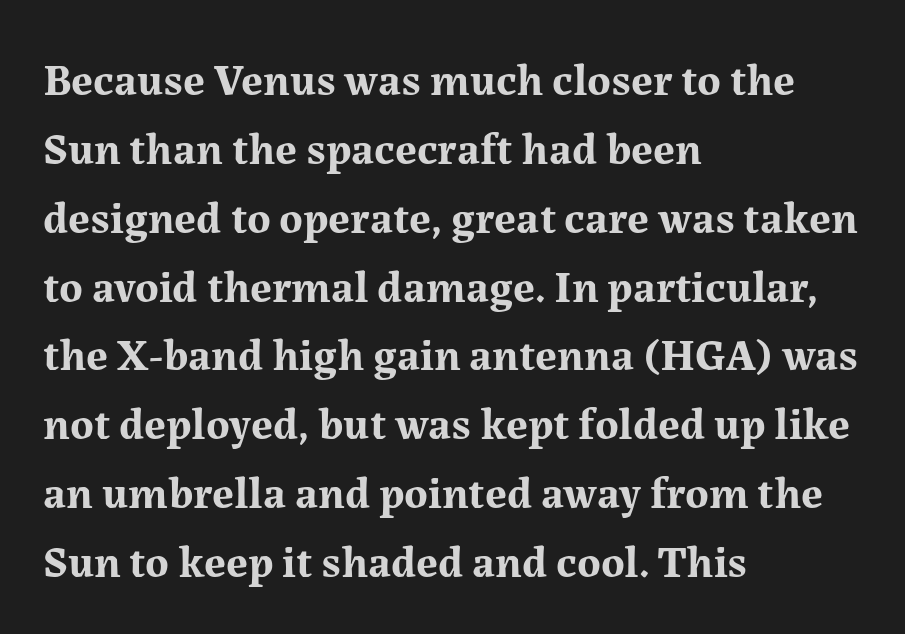
Q: Is the text bold? A: Yes.
Q: Is the text italic (slanted)? A: No, it is upright.
Q: Is the typeface a serif or a sans-serif typeface? A: Serif.
Q: Is the text underlined? A: No.
Q: How is the paragraph aligned? A: Left-aligned.
Q: Is the spacing between letters normal or unusually wide? A: Normal.
Q: Is the spacing between lines tight, normal or loose? A: Normal.
Q: Width (condensed, normal, or wide)? A: Normal.
Q: Stroke contrast? A: Medium.
Q: x-height? A: Medium.
Q: Monospaced? A: No.
